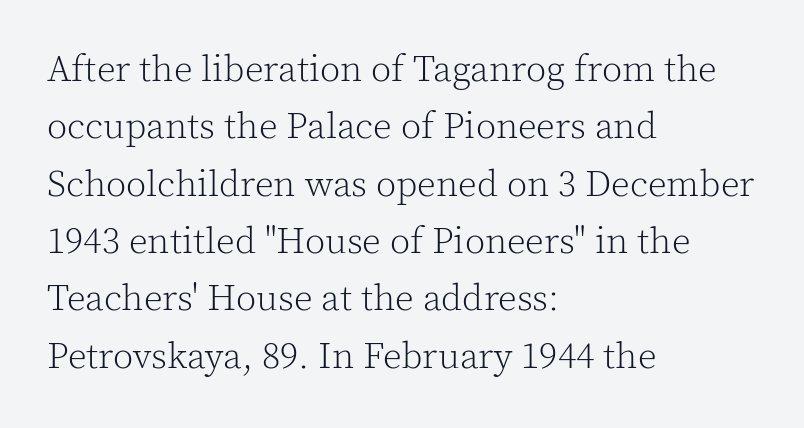
Q: Is the text bold? A: No.
Q: Is the text italic (slanted)? A: No, it is upright.
Q: Is the typeface a serif or a sans-serif typeface? A: Serif.
Q: Is the text underlined? A: No.
Q: How is the paragraph aligned? A: Left-aligned.
Q: Is the spacing between letters normal or unusually wide? A: Normal.
Q: Is the spacing between lines tight, normal or loose? A: Normal.
Q: Width (condensed, normal, or wide)? A: Normal.
Q: x-height? A: Medium.
Q: Monospaced? A: No.
